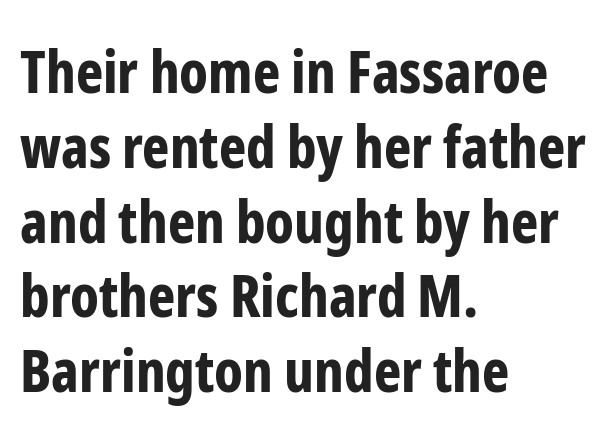
Typeset ragged right — the left edge is the straight one. Its strokes are broad and dark, the hallmark of bold type. One glance says typical: line gaps are just what's usual. Look at the bottom of the vertical strokes: they stop flat, with no serifs. Underlining? Definitely not there. Nothing unusual about the tracking: characters are spaced as the font intends.
